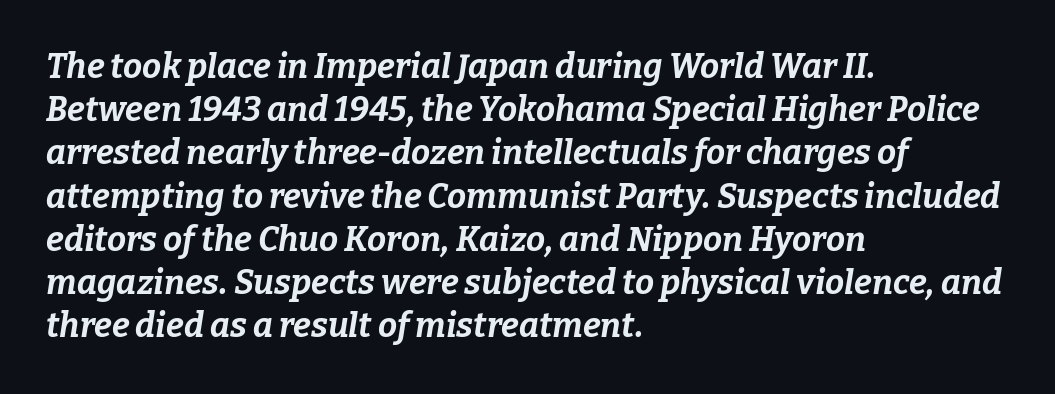
Q: Is the text bold? A: Yes.
Q: Is the text italic (slanted)? A: Yes, it leans right by about 9 degrees.
Q: Is the text underlined? A: No.
Q: How is the paragraph aligned? A: Left-aligned.
Q: Is the spacing between letters normal or unusually wide? A: Normal.
Q: Is the spacing between lines tight, normal or loose? A: Normal.
Q: Width (condensed, normal, or wide)? A: Normal.
Q: Stroke contrast? A: Low.
Q: x-height? A: Medium.
Q: Monospaced? A: No.
